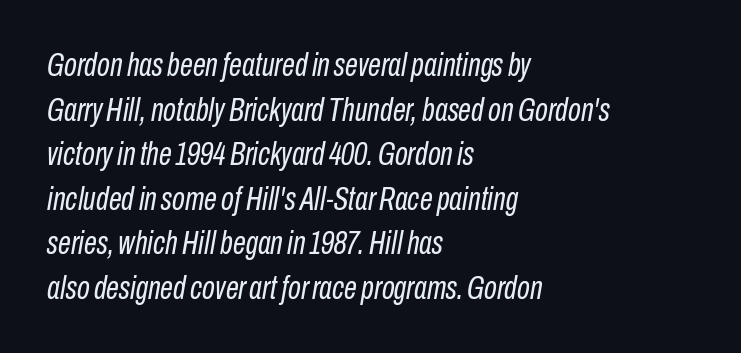
{"italic": "yes", "lean": "right", "slant_degrees": 10, "bold": "no", "weight": "regular", "width": "condensed", "stroke_contrast": "low", "x_height": "medium", "monospaced": "no", "underline": "no", "align": "left", "line_spacing": "normal", "line_spacing_ratio": 1.35, "letter_spacing": "normal", "letter_spacing_em": 0.0, "glyph_px": 33}
